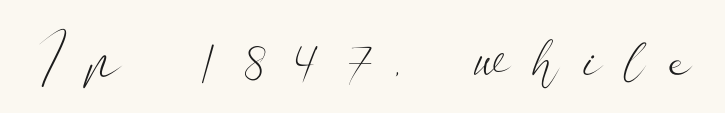
{"serif": "no", "bold": "no", "weight": "light", "width": "wide", "stroke_contrast": "low", "x_height": "small", "monospaced": "no", "underline": "no", "letter_spacing": "wide", "letter_spacing_em": 0.4, "glyph_px": 62}
